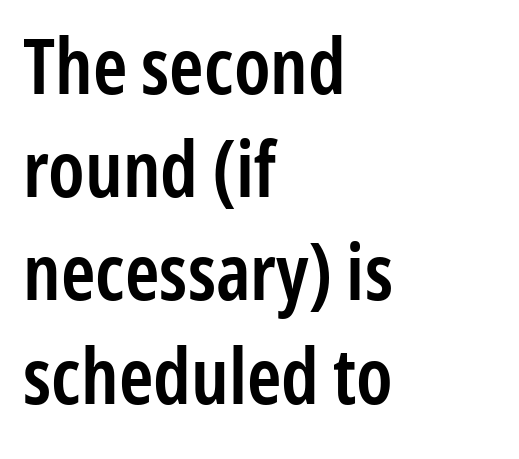
The image shows 77 px semibold, condensed sans-serif type, upright; set left-aligned, normal line spacing (1.34x), normal letter spacing, not underlined; low stroke contrast and a medium x-height.
